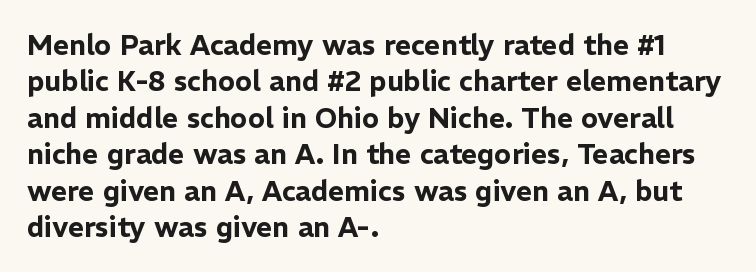
The image shows 28 px sans-serif type, upright; set left-aligned, normal line spacing (1.3x), normal letter spacing, not underlined; low stroke contrast and a medium x-height.
